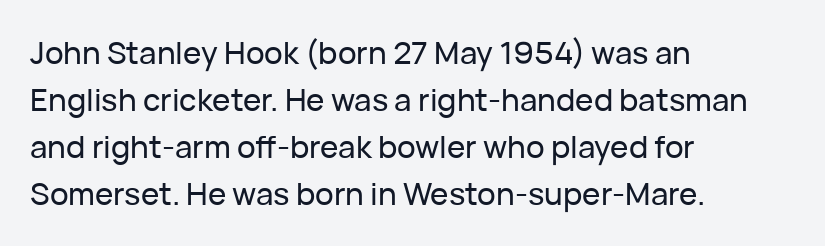
The image shows 31 px sans-serif type, upright; set left-aligned, normal line spacing (1.52x), normal letter spacing, not underlined; low stroke contrast and a medium x-height.
